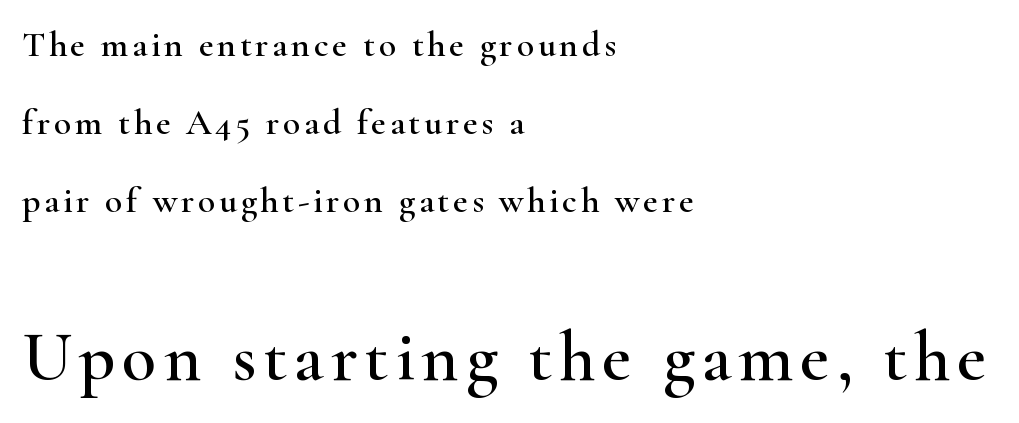
Q: Is the text italic (slanted)? A: No, it is upright.
Q: Is the typeface a serif or a sans-serif typeface? A: Serif.
Q: Is the text underlined? A: No.
Q: How is the paragraph aligned? A: Left-aligned.
Q: Is the spacing between lines tight, normal or loose? A: Loose.
Q: Which block of text is set in a larger size, the first (top) or the second (bottom)? A: The second (bottom) one.
Q: Width (condensed, normal, or wide)? A: Wide.
Q: Stroke contrast? A: High.
Q: x-height? A: Small.
Q: Monospaced? A: No.
